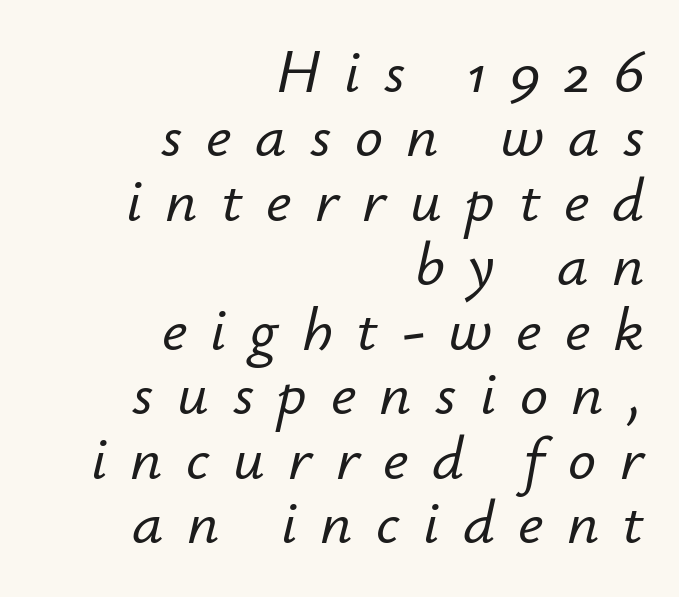
The image shows 62 px text type, italic (leaning right); set right-aligned, tight line spacing (1.04x), unusually wide letter spacing (+0.38 em), not underlined; low stroke contrast and a small x-height.
